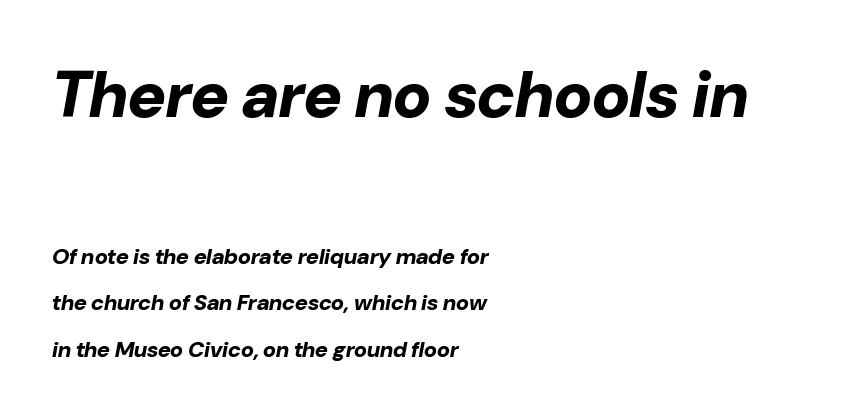
Q: Is the text bold? A: Yes.
Q: Is the text italic (slanted)? A: Yes, it leans right by about 10 degrees.
Q: Is the text underlined? A: No.
Q: How is the paragraph aligned? A: Left-aligned.
Q: Is the spacing between letters normal or unusually wide? A: Normal.
Q: Is the spacing between lines tight, normal or loose? A: Loose.
Q: Which block of text is set in a larger size, the first (top) or the second (bottom)? A: The first (top) one.
Q: Width (condensed, normal, or wide)? A: Normal.
Q: Stroke contrast? A: Low.
Q: x-height? A: Medium.
Q: Monospaced? A: No.
